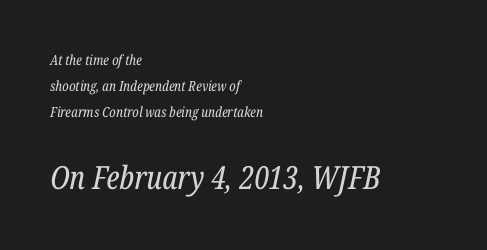
No word sits above an underline. Small over large — that's the arrangement of the two blocks here. These lines are rendered in a variable-pitch font. The compositor pushed each line to the left boundary. A typesetter would label this face a serif.
